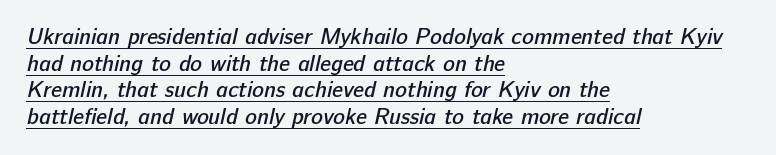
{"bold": "semi", "underline": "yes", "align": "left", "line_spacing_ratio": 1.21, "letter_spacing": "normal", "letter_spacing_em": 0.0, "glyph_px": 22}
